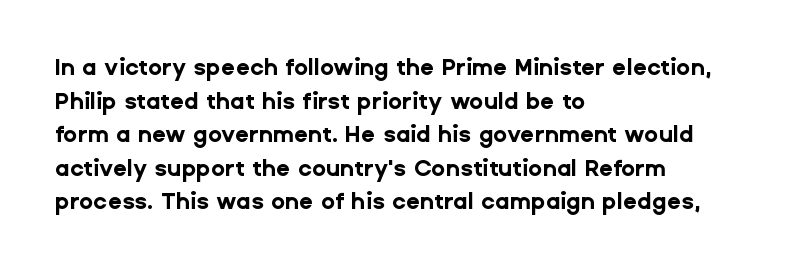
Each line starts at the same left margin while the right side varies. One glance says typical: line gaps are just what's usual. Nope, not italic — everything's standing straight. Plenty of ink on the page — the face is bold.
